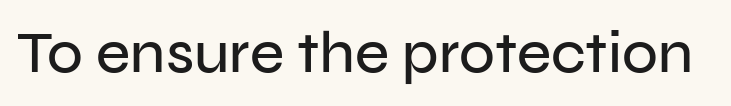
{"serif": "no", "italic": "no", "width": "normal", "stroke_contrast": "low", "x_height": "medium", "monospaced": "no", "underline": "no", "letter_spacing": "normal", "letter_spacing_em": 0.0, "glyph_px": 59}
